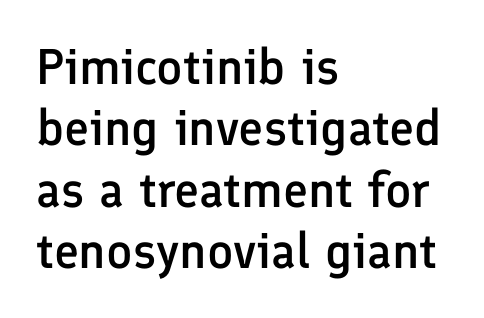
Character widths vary here, with narrow letters taking less room than wide ones. This rendering features lettering with no underline. Here the glyphs are tracked normally, forming tight word shapes. Typographic density is moderately raised because the face is semibold.
